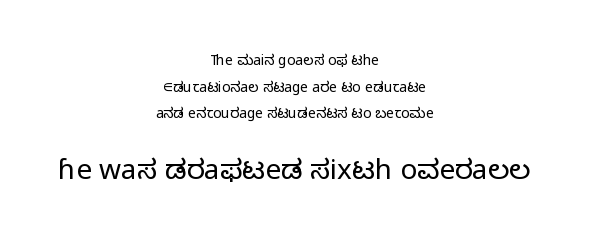
Q: Is the text bold? A: No.
Q: Is the text italic (slanted)? A: No, it is upright.
Q: Is the typeface a serif or a sans-serif typeface? A: Sans-serif.
Q: Is the text underlined? A: No.
Q: How is the paragraph aligned? A: Centered.
Q: Is the spacing between letters normal or unusually wide? A: Normal.
Q: Is the spacing between lines tight, normal or loose? A: Loose.
Q: Which block of text is set in a larger size, the first (top) or the second (bottom)? A: The second (bottom) one.
Q: Width (condensed, normal, or wide)? A: Normal.
Q: Stroke contrast? A: Low.
Q: x-height? A: Medium.
Q: Monospaced? A: No.
